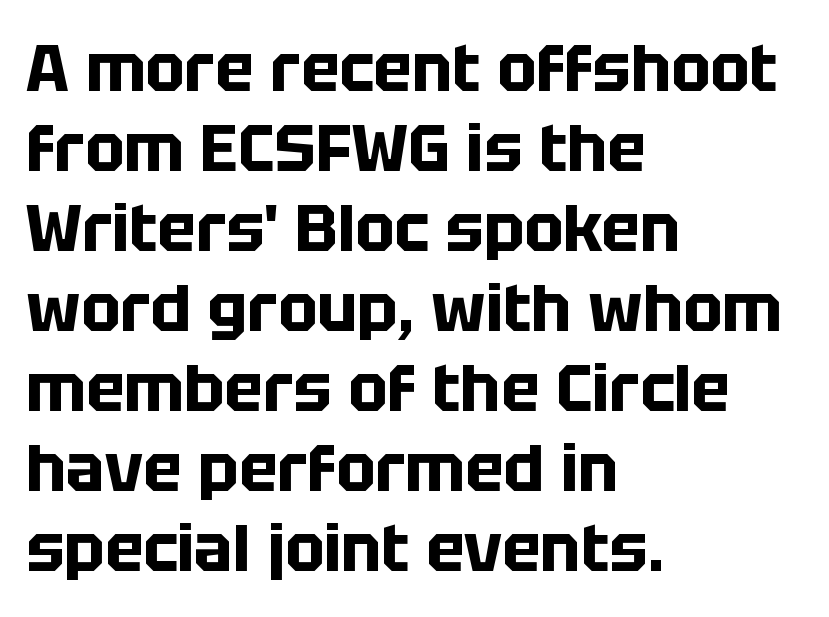
The image shows 65 px bold sans-serif type, upright; set left-aligned, line spacing 1.23x, normal letter spacing, not underlined; low stroke contrast and a large x-height.
